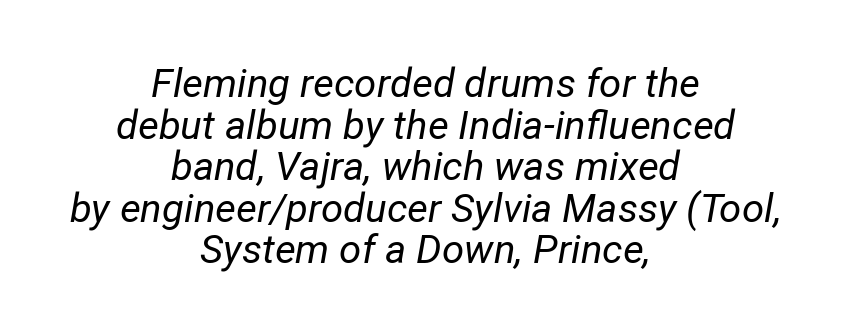
{"italic": "yes", "lean": "right", "slant_degrees": 12, "bold": "no", "weight": "regular", "width": "normal", "stroke_contrast": "low", "x_height": "medium", "monospaced": "no", "underline": "no", "align": "center", "line_spacing": "tight", "line_spacing_ratio": 1.04, "letter_spacing": "normal", "letter_spacing_em": 0.0, "glyph_px": 40}
